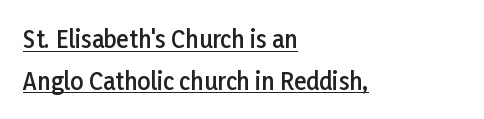
A somewhat darkened texture: the type is semibold rather than bold. This rendering leaves character spacing at its baseline value. The words here are underlined. The specimen reads as upright at a glance.
